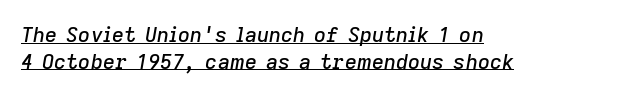
{"italic": "yes", "lean": "right", "slant_degrees": 9, "underline": "yes", "align": "left", "line_spacing": "normal", "line_spacing_ratio": 1.27, "letter_spacing": "normal", "letter_spacing_em": 0.0, "glyph_px": 21}
